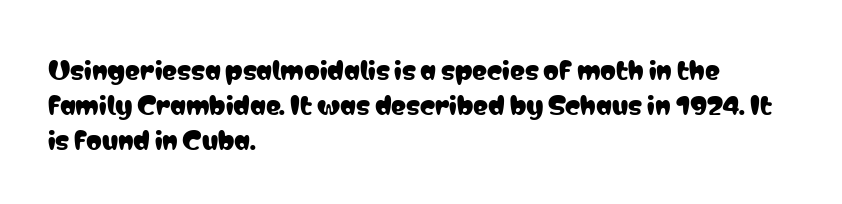
The image shows 25 px text type, upright; set left-aligned, normal line spacing (1.4x), normal letter spacing, not underlined.
